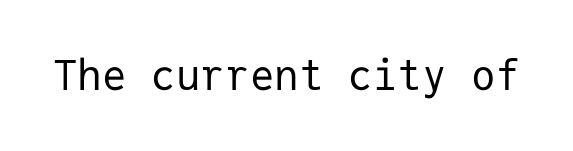
Q: Is the text bold? A: No.
Q: Is the text italic (slanted)? A: No, it is upright.
Q: Is the typeface a serif or a sans-serif typeface? A: Sans-serif.
Q: Is the text underlined? A: No.
Q: Is the spacing between letters normal or unusually wide? A: Normal.
Q: Width (condensed, normal, or wide)? A: Normal.
Q: Stroke contrast? A: Low.
Q: x-height? A: Medium.
Q: Monospaced? A: Yes.
